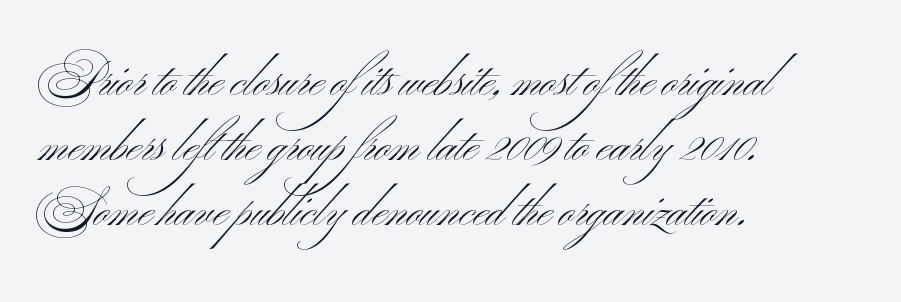
The image shows 48 px light, wide sans-serif type; set left-aligned, normal line spacing (1.35x), normal letter spacing, not underlined; medium stroke contrast and a small x-height.
